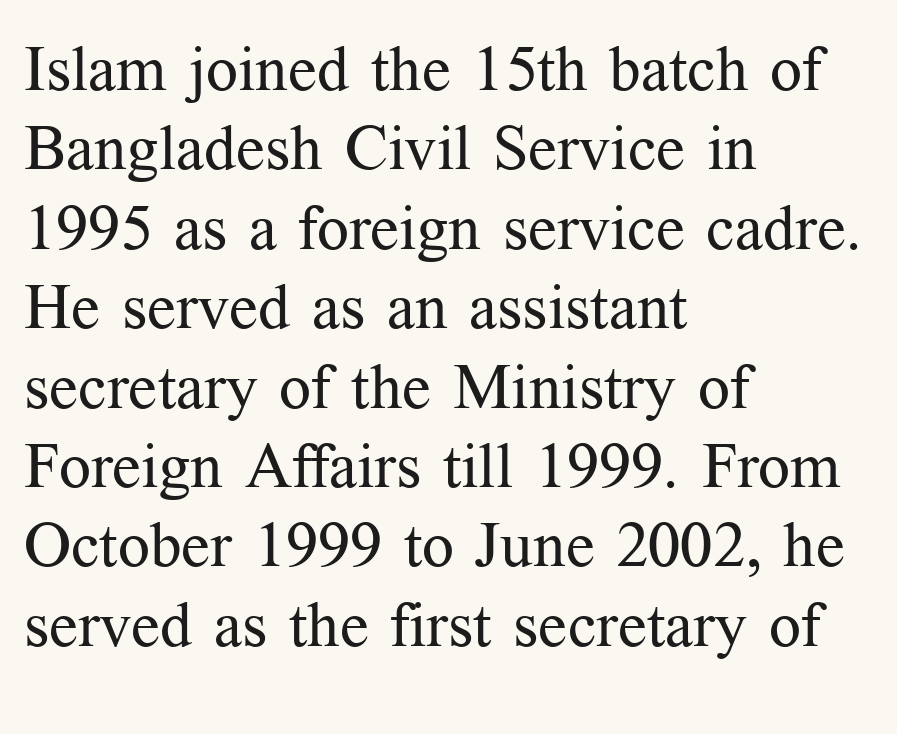
Nobody touched the tracking dial on this one. Vertical stems look standard width or narrower in stroke. Bare-footed words on every line. Do the characters align in a grid? No, the font is proportional. Font category for this specimen: serif.
